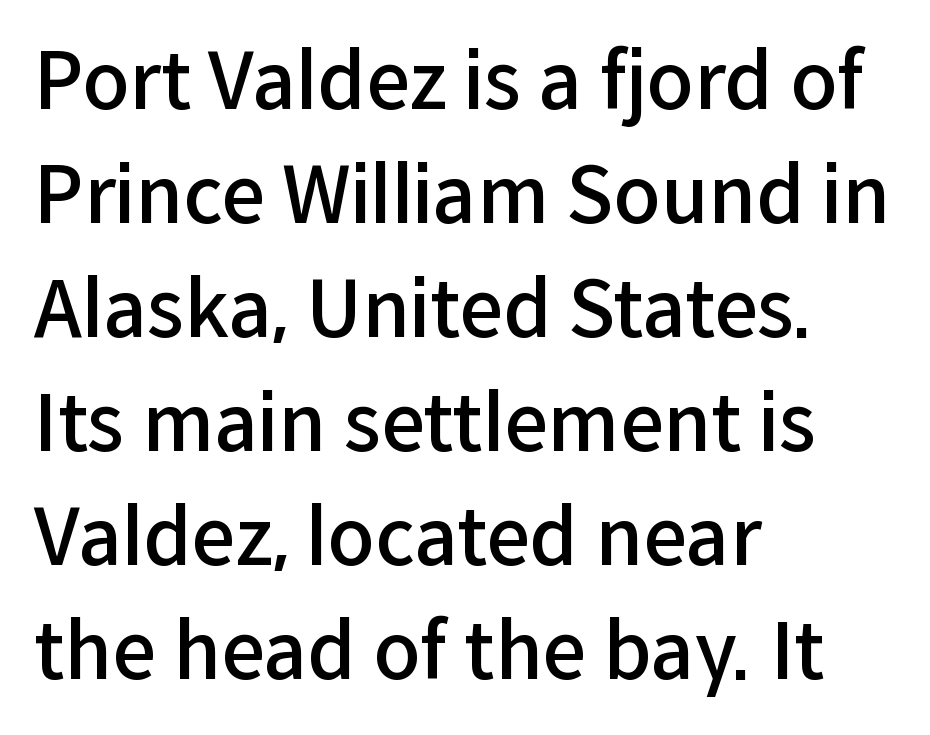
Rows of type keep a routine distance in the vertical direction. The passage shown is not underscored anywhere. Note the varied advance widths — an 'i' is clearly narrower than an 'm'. Examine the stroke ends and you'll find no serifs. Weight check: semibold — heavier than regular, not quite bold. Left-aligned paragraph, ragged on the right.
